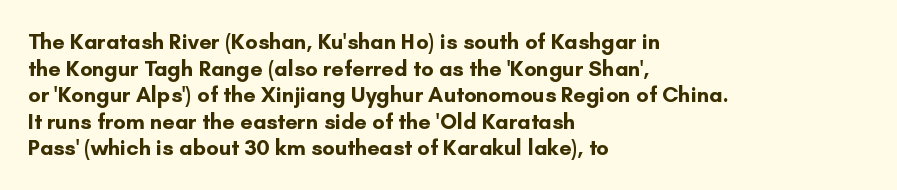
The image shows 22 px bold type, upright; set left-aligned, line spacing 1.21x, normal letter spacing, not underlined.
